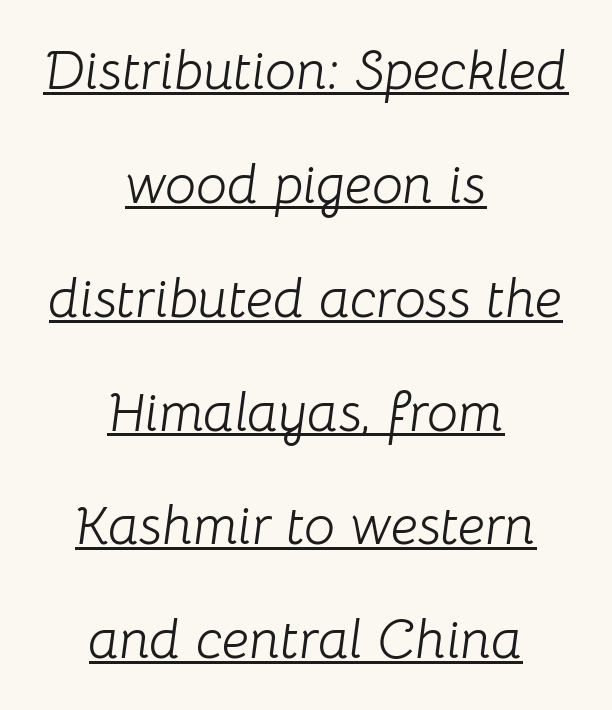
Q: Is the text bold? A: No.
Q: Is the text italic (slanted)? A: Yes, it leans right by about 8 degrees.
Q: Is the text underlined? A: Yes.
Q: How is the paragraph aligned? A: Centered.
Q: Is the spacing between letters normal or unusually wide? A: Normal.
Q: Is the spacing between lines tight, normal or loose? A: Loose.
Q: Width (condensed, normal, or wide)? A: Normal.
Q: Stroke contrast? A: Low.
Q: x-height? A: Medium.
Q: Monospaced? A: No.
